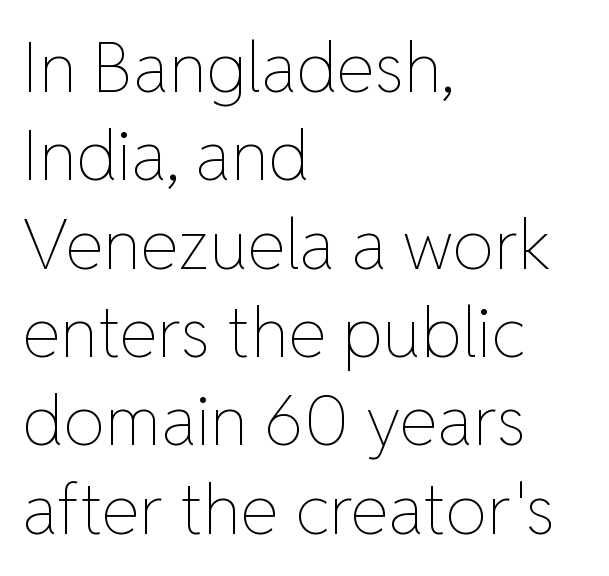
Q: Is the text bold? A: No.
Q: Is the text italic (slanted)? A: No, it is upright.
Q: Is the text underlined? A: No.
Q: How is the paragraph aligned? A: Left-aligned.
Q: Is the spacing between letters normal or unusually wide? A: Normal.
Q: Is the spacing between lines tight, normal or loose? A: Normal.
Q: Width (condensed, normal, or wide)? A: Normal.
Q: Stroke contrast? A: Low.
Q: x-height? A: Medium.
Q: Monospaced? A: No.
